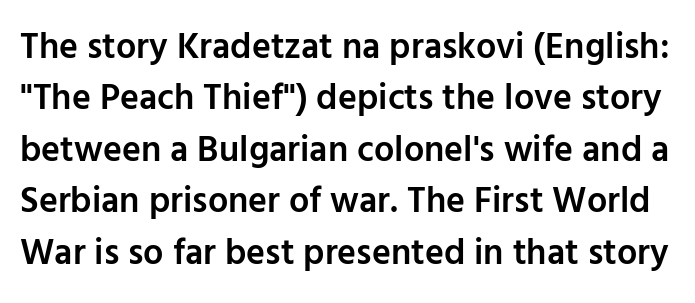
{"serif": "no", "italic": "no", "bold": "semi", "weight": "semibold", "width": "normal", "stroke_contrast": "low", "x_height": "medium", "monospaced": "no", "underline": "no", "line_spacing": "normal", "line_spacing_ratio": 1.43, "letter_spacing": "normal", "letter_spacing_em": 0.0, "glyph_px": 36}
